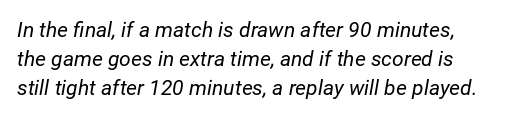
The image shows 21 px text type, italic (leaning right); set normal line spacing (1.39x), normal letter spacing, not underlined.
